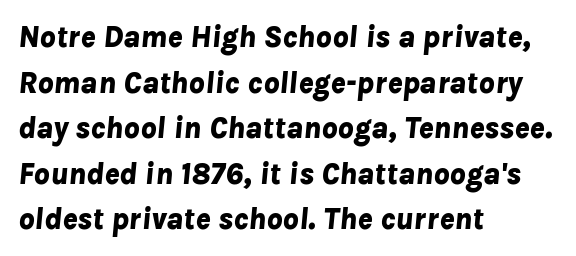
Q: Is the text bold? A: Yes.
Q: Is the text italic (slanted)? A: Yes, it leans right by about 8 degrees.
Q: Is the text underlined? A: No.
Q: How is the paragraph aligned? A: Left-aligned.
Q: Is the spacing between letters normal or unusually wide? A: Normal.
Q: Is the spacing between lines tight, normal or loose? A: Normal.
Q: Width (condensed, normal, or wide)? A: Normal.
Q: Stroke contrast? A: Low.
Q: x-height? A: Medium.
Q: Monospaced? A: No.
